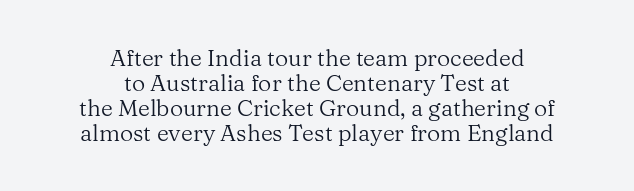
The image shows 23 px text type, upright; set centered, tight line spacing (1.09x), normal letter spacing, not underlined.
